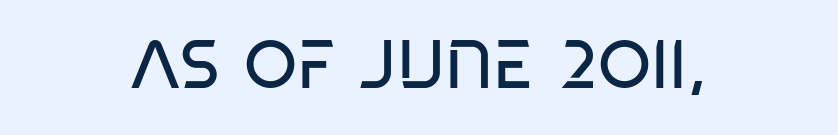
{"serif": "no", "bold": "no", "weight": "regular", "width": "condensed", "stroke_contrast": "low", "x_height": "large", "monospaced": "no", "underline": "no", "align": "center", "letter_spacing": "normal", "letter_spacing_em": 0.0, "glyph_px": 68}
